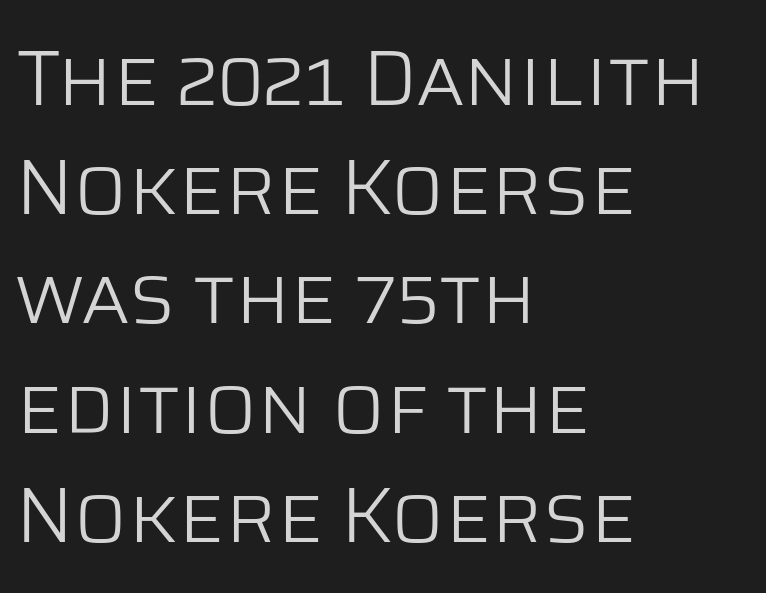
The letters advance in unequal steps, a hallmark of proportional type. The vertical gap from one line to the next is medium. Do the letters lean? They stand straight. The string is rendered with underlining switched off. The setting favours the left margin, as ordinary paragraphs usually do. Default kerning and tracking; the words read as compact shapes.
